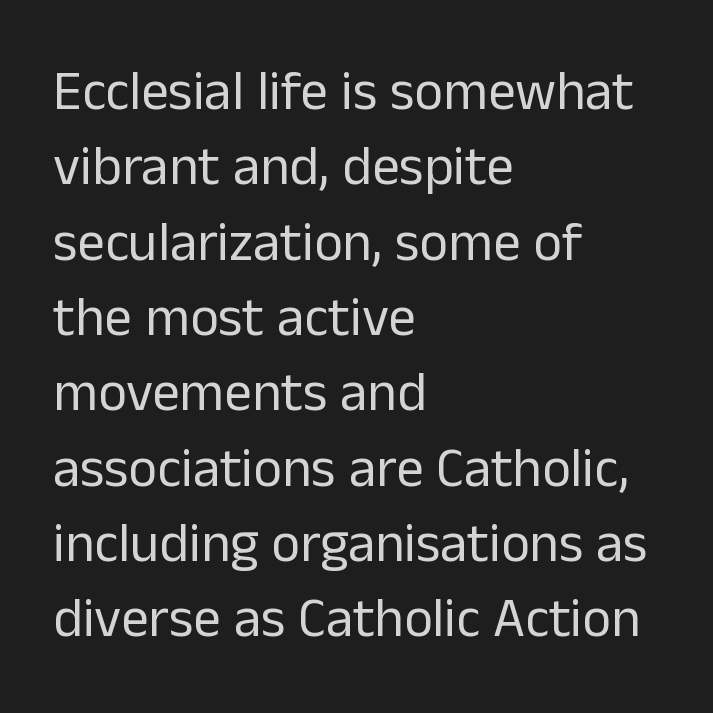
{"serif": "no", "italic": "no", "bold": "no", "weight": "regular", "width": "normal", "stroke_contrast": "low", "x_height": "medium", "monospaced": "no", "underline": "no", "align": "left", "line_spacing": "normal", "line_spacing_ratio": 1.37, "letter_spacing": "normal", "letter_spacing_em": 0.0, "glyph_px": 55}
